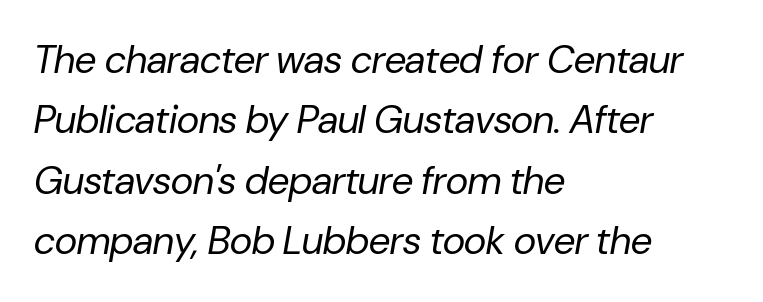
Q: Is the text bold? A: No.
Q: Is the text italic (slanted)? A: Yes, it leans right by about 10 degrees.
Q: Is the text underlined? A: No.
Q: How is the paragraph aligned? A: Left-aligned.
Q: Is the spacing between letters normal or unusually wide? A: Normal.
Q: Is the spacing between lines tight, normal or loose? A: Normal.
Q: Width (condensed, normal, or wide)? A: Normal.
Q: Stroke contrast? A: Low.
Q: x-height? A: Medium.
Q: Monospaced? A: No.
